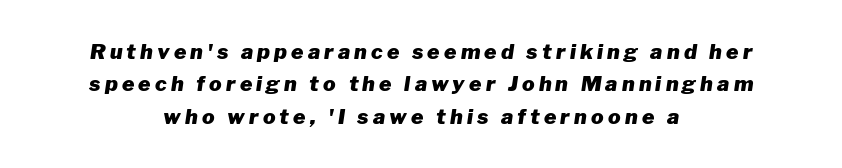
If you folded the block vertically in half, each line would mirror itself in length. Baseline-to-baseline distance is the conventional proportion of letter height. These lines have a slow, spaced-out rhythm from letter to letter. Caption: bold face, heavy strokes.
